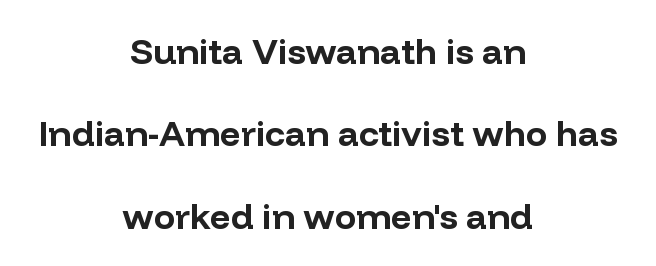
The image shows 36 px bold sans-serif type, upright; set centered, loose line spacing (2.29x), normal letter spacing, not underlined; low stroke contrast and a medium x-height.
